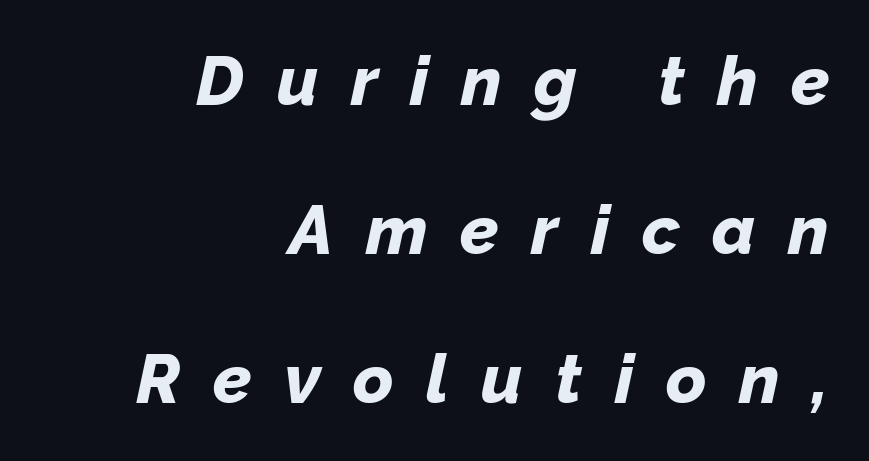
Q: Is the text bold? A: Yes.
Q: Is the text italic (slanted)? A: Yes, it leans right by about 12 degrees.
Q: Is the text underlined? A: No.
Q: How is the paragraph aligned? A: Right-aligned.
Q: Is the spacing between letters normal or unusually wide? A: Unusually wide.
Q: Is the spacing between lines tight, normal or loose? A: Loose.
Q: Width (condensed, normal, or wide)? A: Normal.
Q: Stroke contrast? A: Low.
Q: x-height? A: Medium.
Q: Monospaced? A: No.
